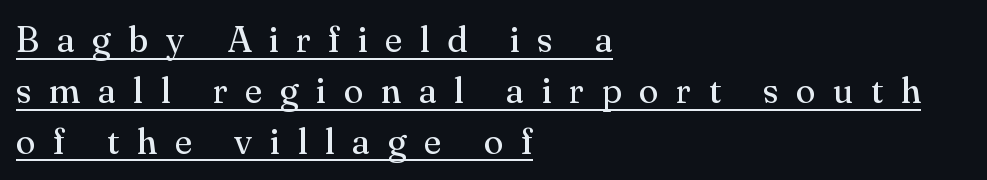
The glyphs are accompanied by a horizontal stroke just below them. Caption: face not bold, strokes unweighted. Every character sits straight up, as roman type does. In terms of letterspacing, this is a distinctly airy, spread setting.
